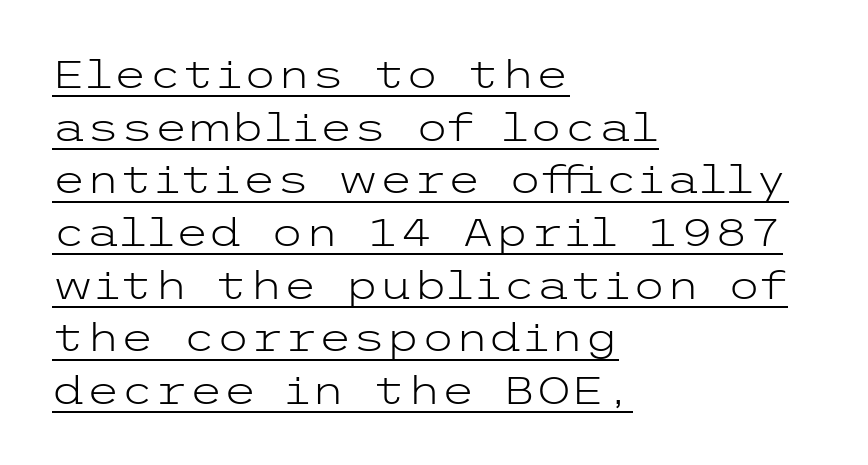
Q: Is the text bold? A: No.
Q: Is the text italic (slanted)? A: No, it is upright.
Q: Is the typeface a serif or a sans-serif typeface? A: Sans-serif.
Q: Is the text underlined? A: Yes.
Q: How is the paragraph aligned? A: Left-aligned.
Q: Is the spacing between letters normal or unusually wide? A: Normal.
Q: Is the spacing between lines tight, normal or loose? A: Normal.
Q: Width (condensed, normal, or wide)? A: Wide.
Q: Stroke contrast? A: Low.
Q: x-height? A: Medium.
